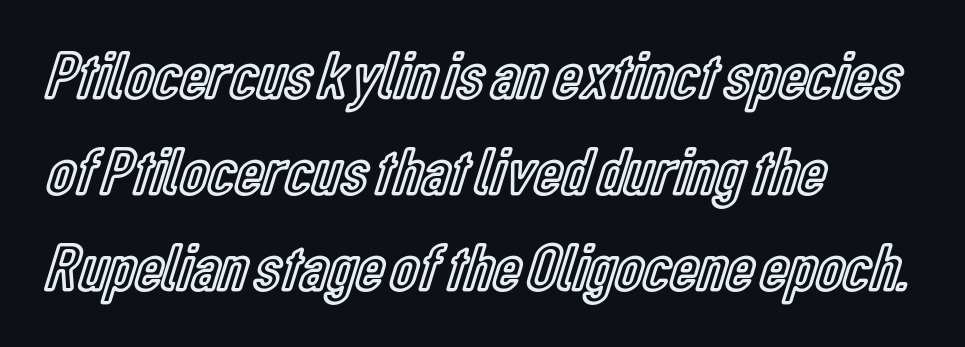
This rendering features lettering with no underline. Proportional: the letters do not fall into vertical columns. The line-height multiplier appears to be the usual default. Line starts are locked; line ends wander. There is no visible air inserted between adjacent glyphs.
